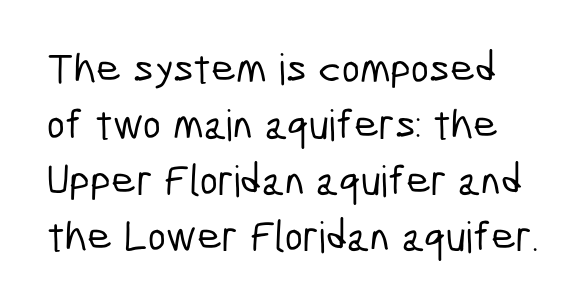
Q: Is the typeface a serif or a sans-serif typeface? A: Sans-serif.
Q: Is the text underlined? A: No.
Q: Is the spacing between letters normal or unusually wide? A: Normal.
Q: Is the spacing between lines tight, normal or loose? A: Normal.
Q: Width (condensed, normal, or wide)? A: Condensed.
Q: Stroke contrast? A: Low.
Q: x-height? A: Medium.
Q: Monospaced? A: No.
